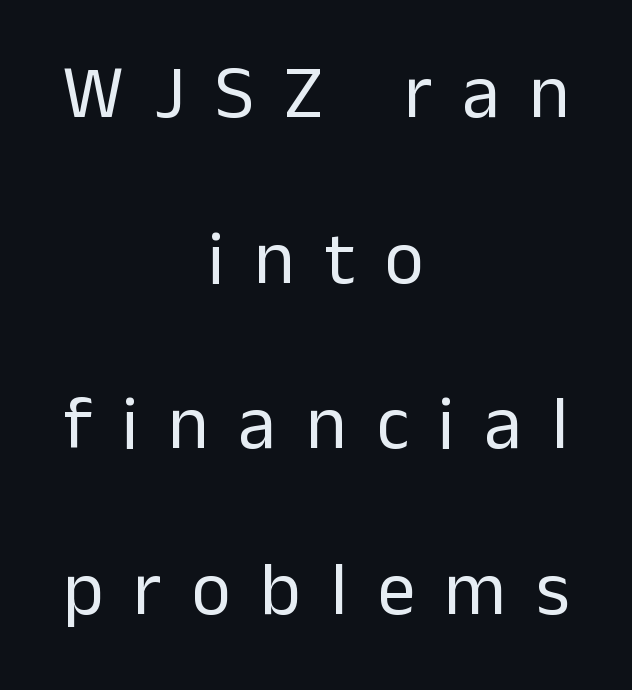
Q: Is the text bold? A: No.
Q: Is the text italic (slanted)? A: No, it is upright.
Q: Is the typeface a serif or a sans-serif typeface? A: Sans-serif.
Q: Is the text underlined? A: No.
Q: How is the paragraph aligned? A: Centered.
Q: Is the spacing between letters normal or unusually wide? A: Unusually wide.
Q: Is the spacing between lines tight, normal or loose? A: Loose.
Q: Width (condensed, normal, or wide)? A: Normal.
Q: Stroke contrast? A: Low.
Q: x-height? A: Medium.
Q: Monospaced? A: No.
